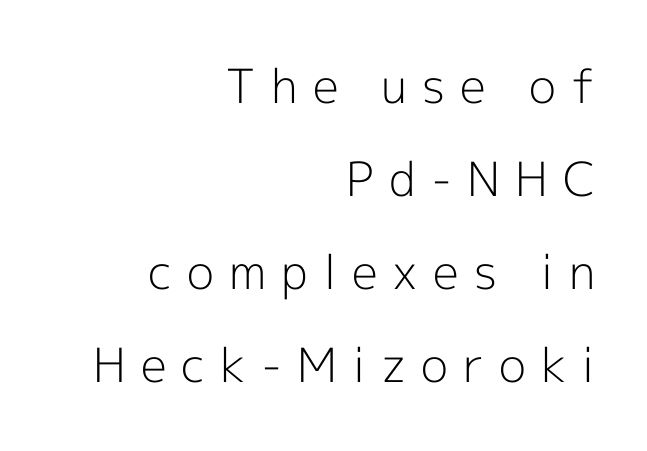
Q: Is the text bold? A: No.
Q: Is the text italic (slanted)? A: No, it is upright.
Q: Is the typeface a serif or a sans-serif typeface? A: Sans-serif.
Q: Is the text underlined? A: No.
Q: How is the paragraph aligned? A: Right-aligned.
Q: Is the spacing between letters normal or unusually wide? A: Unusually wide.
Q: Is the spacing between lines tight, normal or loose? A: Loose.
Q: Width (condensed, normal, or wide)? A: Normal.
Q: x-height? A: Medium.
Q: Monospaced? A: No.
